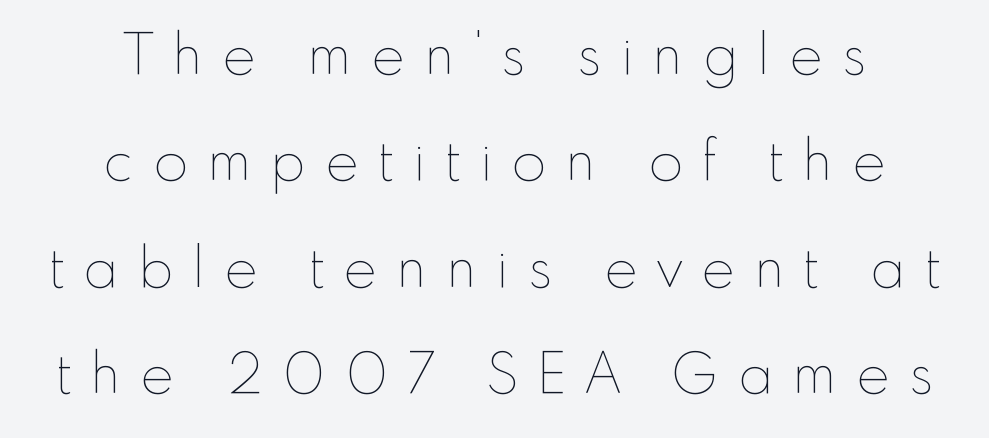
Alignment: centered. Each word looks stretched out because of the extra space between its letters. The font sits on the lighter half of the weight spectrum, regular included. Every stem runs plumb, perpendicular to the baseline. Character widths vary here, with narrow letters taking less room than wide ones. Widely set lines give the paragraph a tall, airy silhouette.
